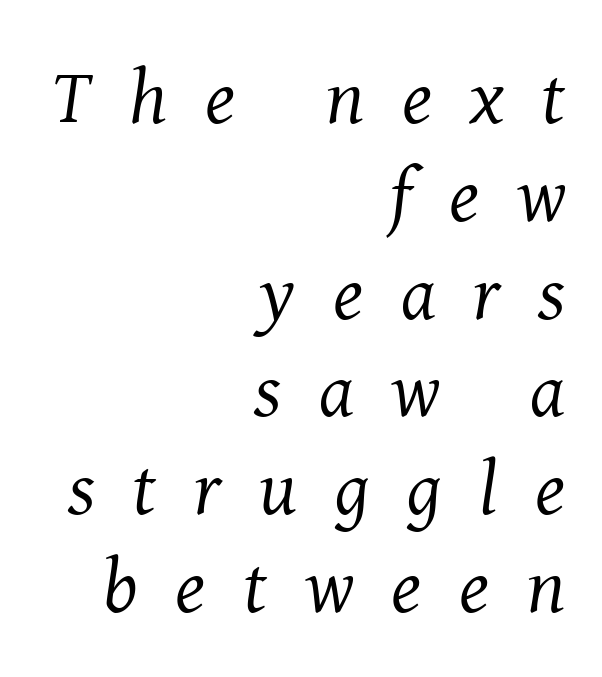
{"serif": "yes", "italic": "yes", "lean": "right", "slant_degrees": 8, "bold": "no", "weight": "regular", "width": "normal", "stroke_contrast": "medium", "x_height": "medium", "monospaced": "no", "underline": "no", "align": "right", "line_spacing": "normal", "line_spacing_ratio": 1.27, "letter_spacing": "wide", "letter_spacing_em": 0.49, "glyph_px": 77}
